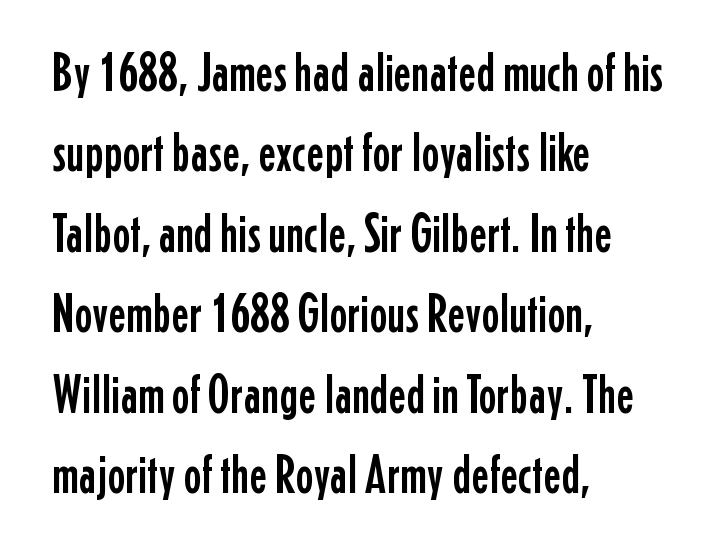
The image shows 54 px condensed sans-serif type, upright; set left-aligned, normal line spacing (1.49x), normal letter spacing, not underlined; low stroke contrast and a medium x-height.
